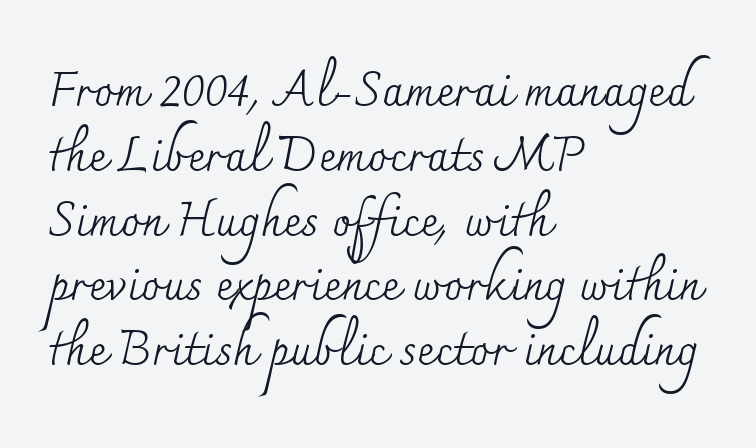
The image shows 48 px regular-weight serif type; set left-aligned, normal line spacing (1.35x), normal letter spacing, not underlined; medium stroke contrast and a small x-height.
